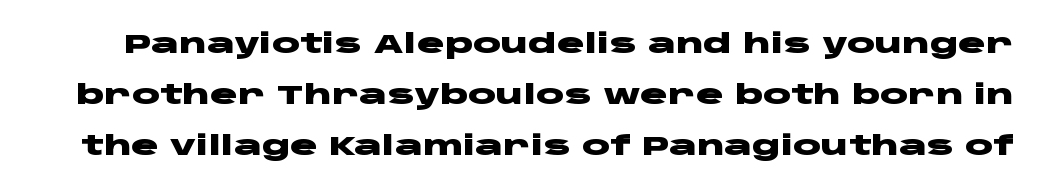
The image shows 26 px bold type, upright; set loose line spacing (1.97x), normal letter spacing, not underlined.
